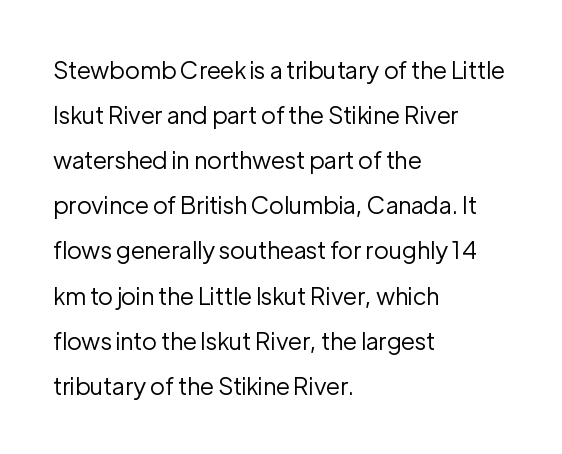
No italicization has been applied; the sample stays upright. Spacing between characters is what you'd get straight out of the box. Caption: face not bold, strokes unweighted. The baseline area is clear.
